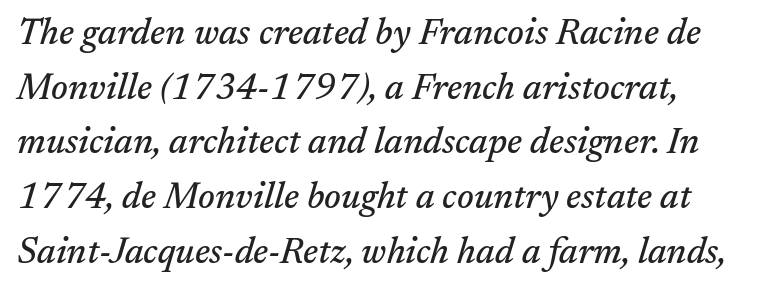
The setting favours the left margin, as ordinary paragraphs usually do. How would I describe the line gaps? Plain and ordinary. Observe the ordinary spacing: letters are neighbours, not strangers. Examine the stroke ends and you'll spot serifs.
